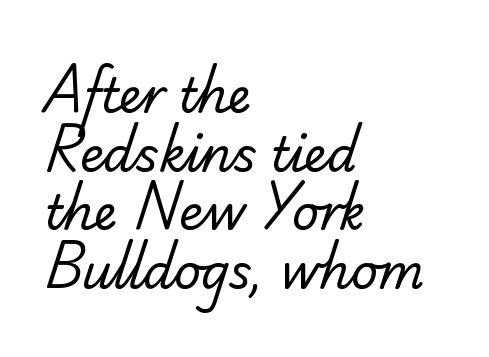
The image shows 47 px regular-weight serif type; set left-aligned, normal line spacing (1.25x), normal letter spacing, not underlined; low stroke contrast and a small x-height.
